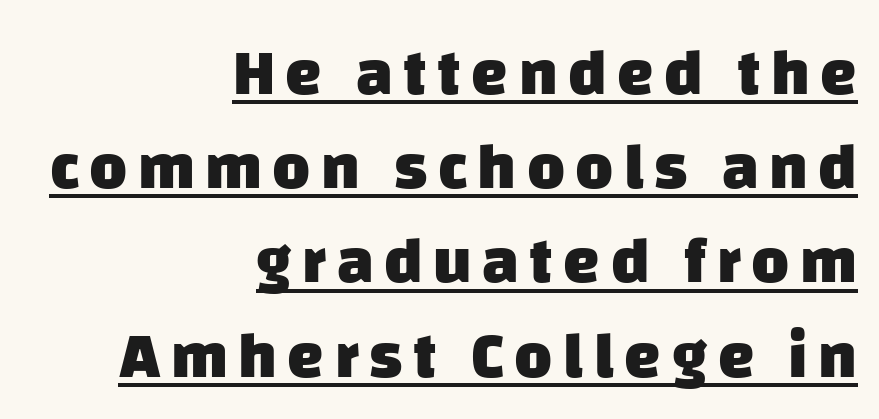
The image shows 65 px heavy sans-serif type; set right-aligned, normal line spacing (1.45x), underlined; low stroke contrast and a large x-height.
